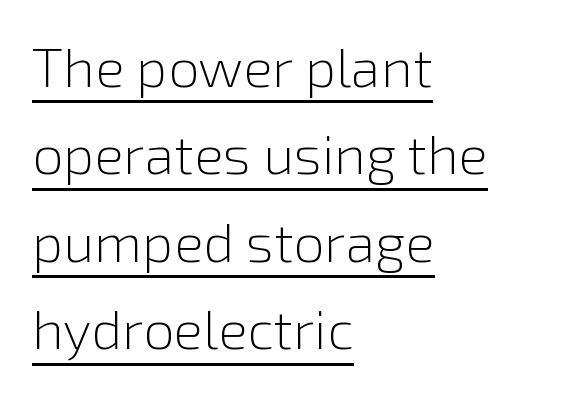
Q: Is the text bold? A: No.
Q: Is the text italic (slanted)? A: No, it is upright.
Q: Is the typeface a serif or a sans-serif typeface? A: Sans-serif.
Q: Is the text underlined? A: Yes.
Q: How is the paragraph aligned? A: Left-aligned.
Q: Is the spacing between letters normal or unusually wide? A: Normal.
Q: Is the spacing between lines tight, normal or loose? A: Normal.
Q: Width (condensed, normal, or wide)? A: Normal.
Q: x-height? A: Medium.
Q: Monospaced? A: No.
